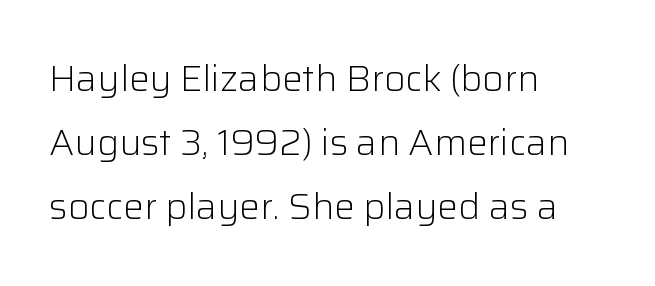
{"serif": "no", "italic": "no", "bold": "no", "weight": "light", "width": "normal", "stroke_contrast": "low", "x_height": "medium", "monospaced": "no", "underline": "no", "align": "left", "line_spacing_ratio": 1.73, "letter_spacing": "normal", "letter_spacing_em": 0.0, "glyph_px": 37}
